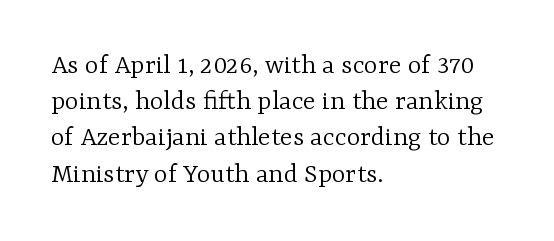
The image shows 29 px light serif type, upright; set left-aligned, normal line spacing (1.25x), normal letter spacing, not underlined; low stroke contrast and a medium x-height.
